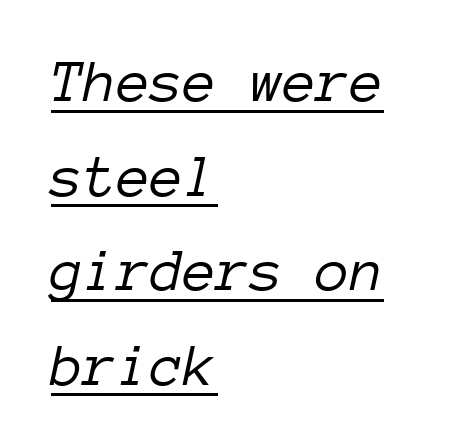
Line spacing here is normal. What stands out about the letter spacing? Nothing — it is the standard amount. Looks like terminal output: every glyph gets an equal slot. Casual observation: everything's shoved over to the left. When letters slant like this, we call the style italic. Is this a heavy cut? Hardly; it is regular or lighter.
